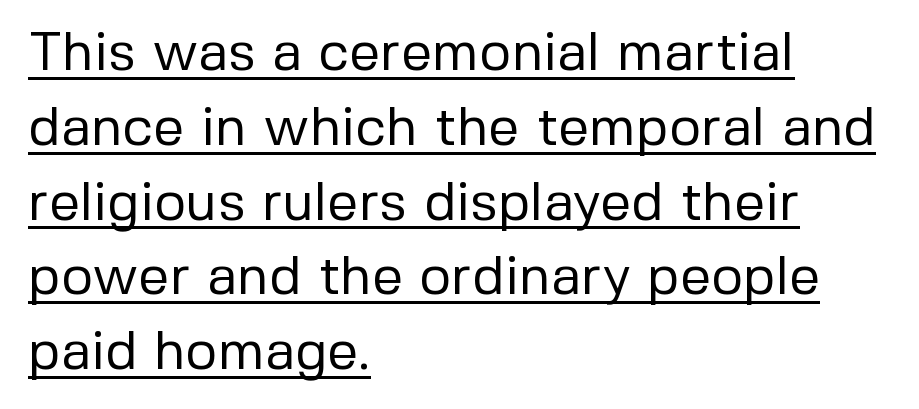
The image shows 55 px regular-weight sans-serif type, upright; set left-aligned, normal line spacing (1.36x), normal letter spacing, underlined; low stroke contrast and a medium x-height.
